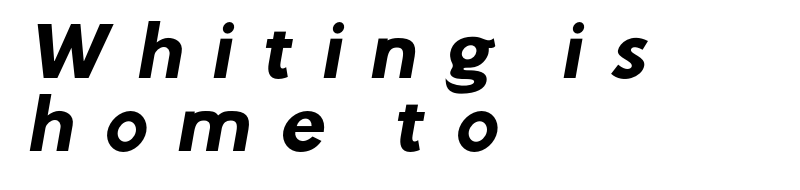
Q: Is the text bold? A: Yes.
Q: Is the typeface a serif or a sans-serif typeface? A: Sans-serif.
Q: Is the text underlined? A: No.
Q: How is the paragraph aligned? A: Left-aligned.
Q: Is the spacing between letters normal or unusually wide? A: Unusually wide.
Q: Is the spacing between lines tight, normal or loose? A: Tight.
Q: Width (condensed, normal, or wide)? A: Normal.
Q: Stroke contrast? A: Low.
Q: x-height? A: Medium.
Q: Monospaced? A: No.
